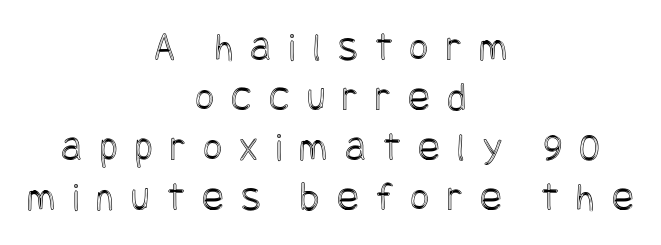
The image shows 41 px condensed type, upright; set centered, line spacing 1.22x, unusually wide letter spacing (+0.42 em), not underlined; a large x-height.
